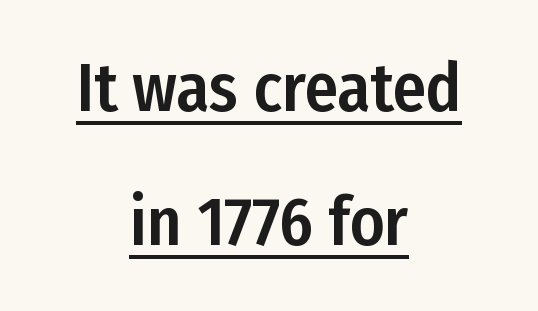
Q: Is the text italic (slanted)? A: No, it is upright.
Q: Is the typeface a serif or a sans-serif typeface? A: Sans-serif.
Q: Is the text underlined? A: Yes.
Q: How is the paragraph aligned? A: Centered.
Q: Is the spacing between letters normal or unusually wide? A: Normal.
Q: Is the spacing between lines tight, normal or loose? A: Loose.
Q: Width (condensed, normal, or wide)? A: Condensed.
Q: Stroke contrast? A: Low.
Q: x-height? A: Medium.
Q: Monospaced? A: No.
